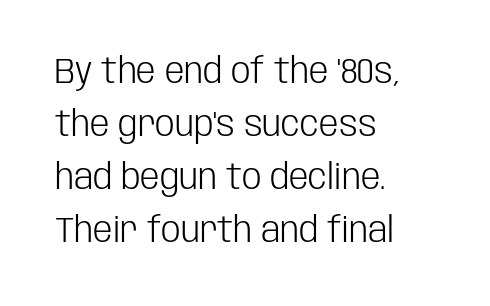
Q: Is the text bold? A: No.
Q: Is the text italic (slanted)? A: No, it is upright.
Q: Is the typeface a serif or a sans-serif typeface? A: Sans-serif.
Q: Is the text underlined? A: No.
Q: How is the paragraph aligned? A: Left-aligned.
Q: Is the spacing between letters normal or unusually wide? A: Normal.
Q: Is the spacing between lines tight, normal or loose? A: Normal.
Q: Width (condensed, normal, or wide)? A: Condensed.
Q: Stroke contrast? A: Low.
Q: x-height? A: Large.
Q: Monospaced? A: No.
